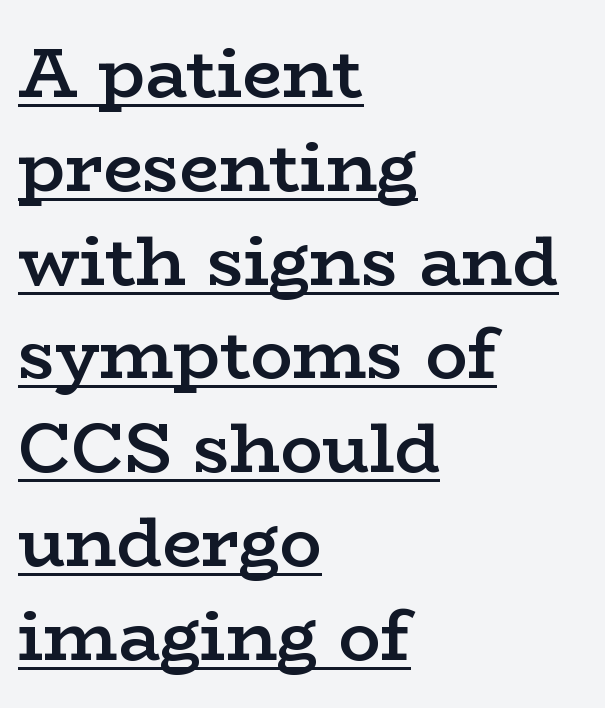
{"serif": "yes", "italic": "no", "bold": "semi", "weight": "semibold", "width": "wide", "stroke_contrast": "low", "x_height": "medium", "monospaced": "no", "underline": "yes", "align": "left", "line_spacing": "normal", "line_spacing_ratio": 1.34, "letter_spacing": "normal", "letter_spacing_em": 0.0, "glyph_px": 70}
